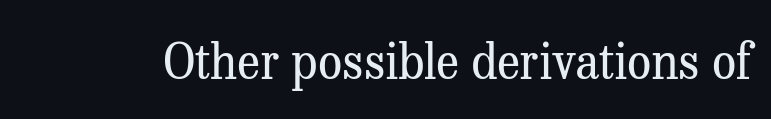
The image shows 48 px regular-weight serif type, upright; set normal letter spacing, not underlined; medium stroke contrast and a medium x-height.
